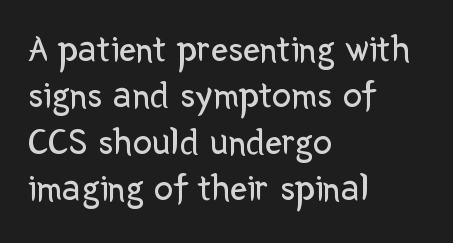
Inter-character spacing is left at the font's built-in metrics. Left-aligned paragraph, ragged on the right. The passage shown is typed in a proportional face where columns would drift. Grotesque or geometric, the face here clearly has no serifs. Characters remain perfectly vertical along every line.
